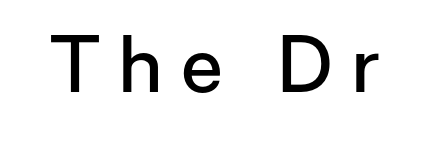
{"serif": "no", "italic": "no", "bold": "semi", "weight": "semibold", "width": "normal", "stroke_contrast": "low", "x_height": "medium", "monospaced": "no", "underline": "no", "letter_spacing": "wide", "letter_spacing_em": 0.24, "glyph_px": 76}
